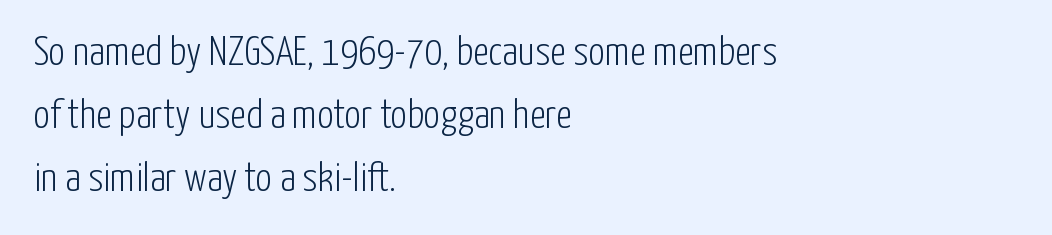
Tracking here is standard; glyphs follow each other at the usual distance. The space directly below the letters is spotless. Style check: upright. The face used here is proportionally spaced, like ordinary book or web type. Alignment: flush left.
